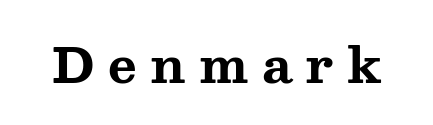
Q: Is the text bold? A: Yes.
Q: Is the text italic (slanted)? A: No, it is upright.
Q: Is the typeface a serif or a sans-serif typeface? A: Serif.
Q: Is the text underlined? A: No.
Q: Is the spacing between letters normal or unusually wide? A: Unusually wide.
Q: Width (condensed, normal, or wide)? A: Wide.
Q: Stroke contrast? A: Medium.
Q: x-height? A: Medium.
Q: Monospaced? A: No.
